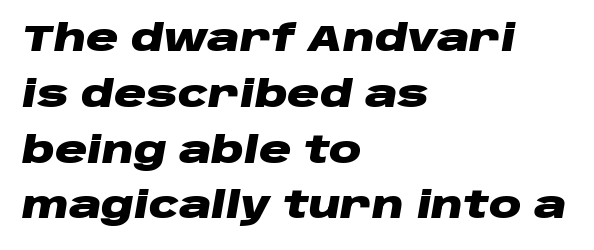
Compared with typical body copy, the letter spacing here is the same. Descenders hang freely into open space. Emphasis by weight is at full strength: bold. Proportional: the letters do not fall into vertical columns. The space between consecutive lines is moderate. Would a proofreader flag this as italicized? Yes.
